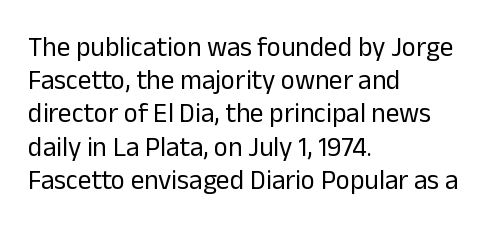
Q: Is the text bold? A: No.
Q: Is the text italic (slanted)? A: No, it is upright.
Q: Is the text underlined? A: No.
Q: How is the paragraph aligned? A: Left-aligned.
Q: Is the spacing between letters normal or unusually wide? A: Normal.
